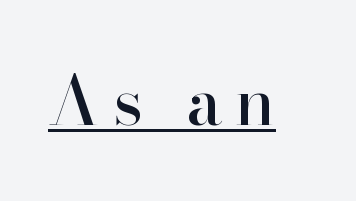
The image shows 68 px serif type, upright; set underlined; high stroke contrast and a small x-height.
